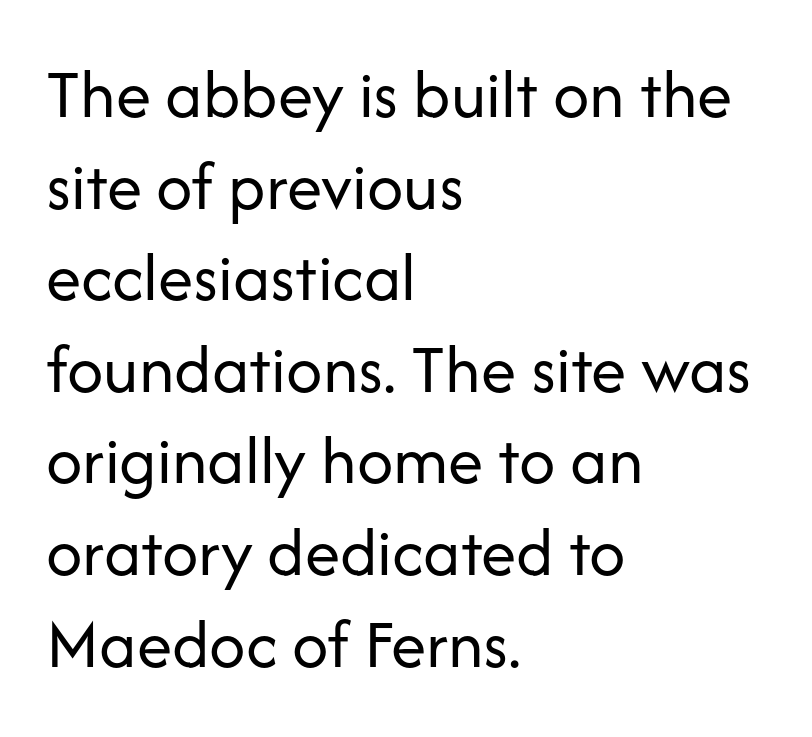
Nope, not italic — everything's standing straight. Ink coverage per letter is moderate at most. Character widths vary here, with narrow letters taking less room than wide ones. The letters carry no serifs — their stems end cleanly without finishing strokes. Leading: standard.
